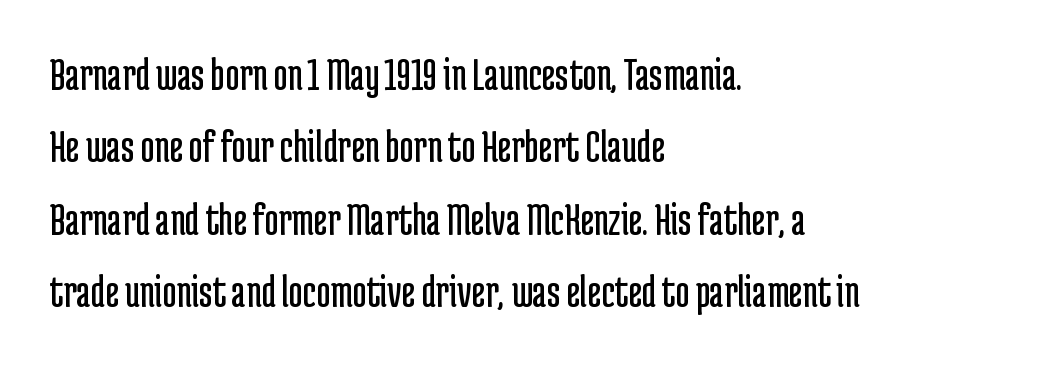
The lines sit at an ordinary, default distance from one another. The rendering uses natural spacing where letterforms have individual widths. This sample uses an upright cut, with every glyph sitting square on the baseline. The font is comparable to plain body text, perhaps lighter.
